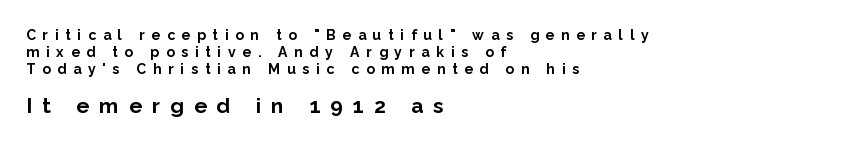
The image shows 21 px bold type, upright; set left-aligned, line spacing 1.2x, unusually wide letter spacing (+0.49 em), not underlined; the second (bottom) block is 1.5x larger.
